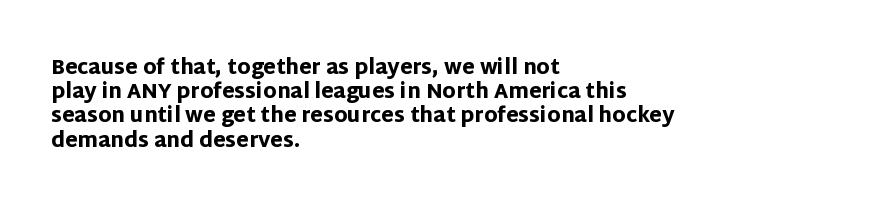
{"italic": "no", "bold": "yes", "underline": "no", "align": "left", "line_spacing_ratio": 1.21, "letter_spacing": "normal", "letter_spacing_em": 0.0, "glyph_px": 20}
